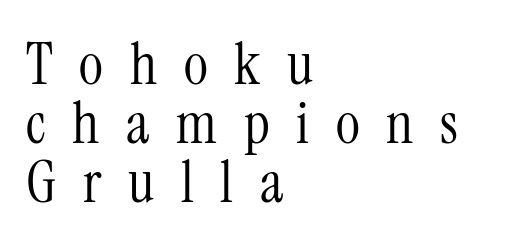
Baseline-to-baseline distance is barely more than the letter height. The letters stand straight up with perfectly vertical stems. Left-aligned paragraph, ragged on the right. Has an underline been added? It has not. Letters have the restrained weight of plain body copy at most. The face used here is proportionally spaced, like ordinary book or web type.
